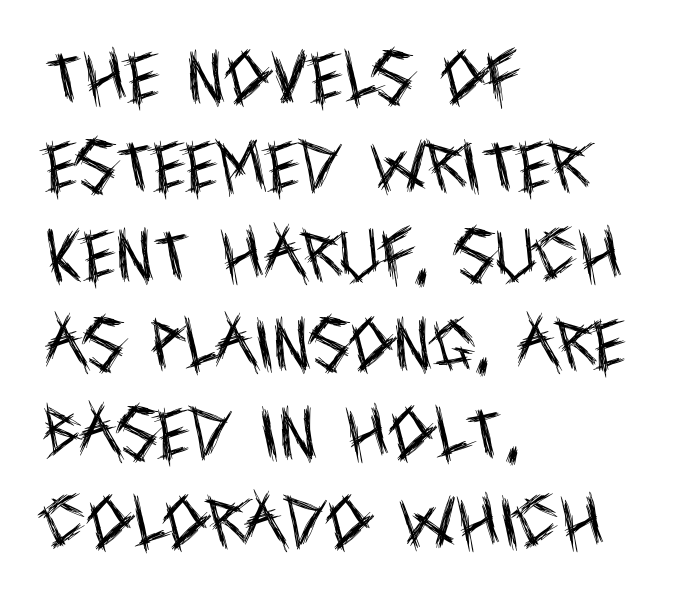
{"serif": "no", "italic": "no", "bold": "no", "weight": "regular", "width": "condensed", "x_height": "large", "monospaced": "no", "underline": "no", "align": "left", "line_spacing": "normal", "line_spacing_ratio": 1.56, "letter_spacing": "normal", "letter_spacing_em": 0.0, "glyph_px": 57}
